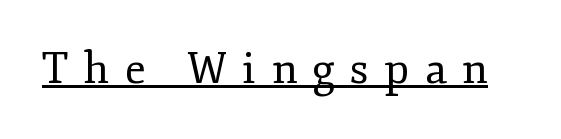
{"serif": "yes", "italic": "no", "bold": "no", "weight": "regular", "width": "normal", "stroke_contrast": "low", "x_height": "small", "monospaced": "no", "underline": "yes", "letter_spacing": "wide", "letter_spacing_em": 0.36, "glyph_px": 43}
